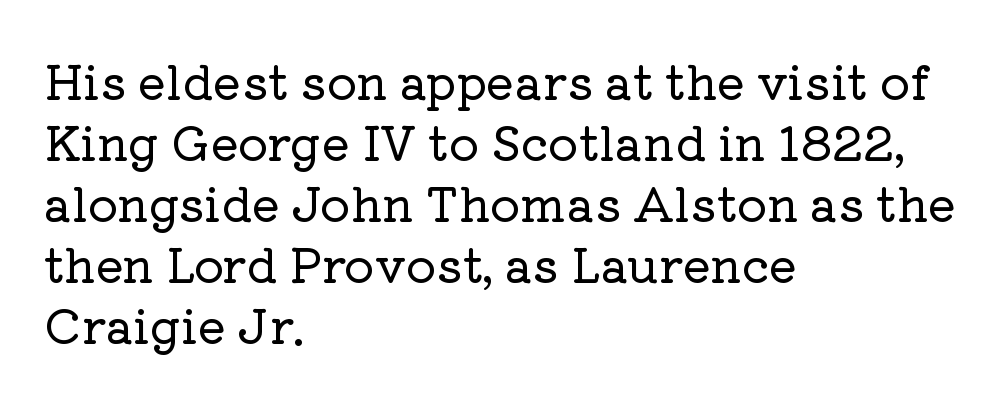
The image shows 47 px serif type, upright; set left-aligned, normal line spacing (1.3x), normal letter spacing, not underlined; low stroke contrast and a medium x-height.
